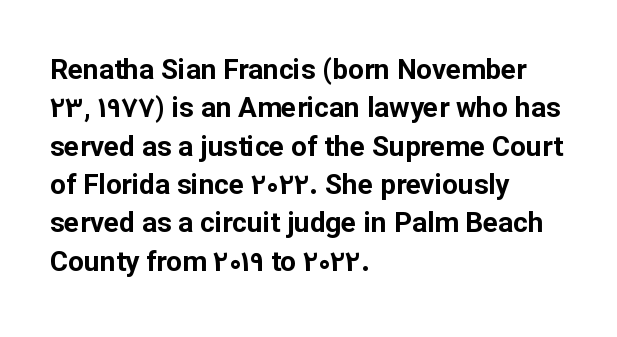
{"serif": "no", "italic": "no", "bold": "yes", "weight": "bold", "width": "normal", "stroke_contrast": "low", "x_height": "medium", "monospaced": "no", "underline": "no", "align": "left", "line_spacing": "normal", "line_spacing_ratio": 1.37, "letter_spacing": "normal", "letter_spacing_em": 0.0, "glyph_px": 28}
